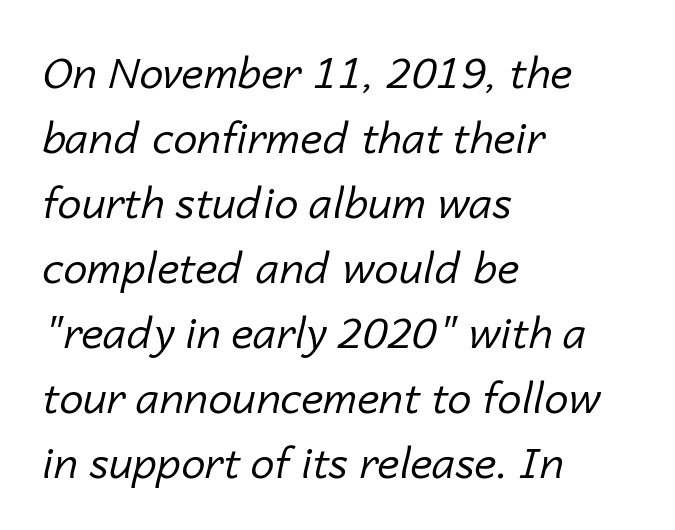
The image shows 43 px regular-weight type, italic (leaning right); set left-aligned, normal line spacing (1.51x), normal letter spacing, not underlined; low stroke contrast and a medium x-height.
